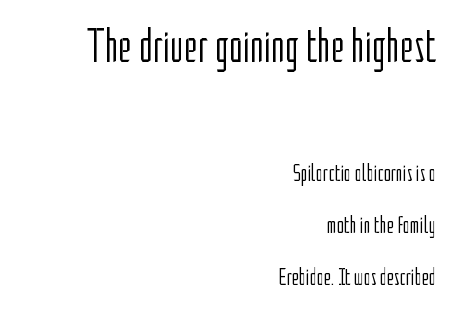
Does the lettering tilt? It doesn't — this is upright. Glance below the letters and you will spot only blank space. Every row of glyphs terminates at an identical x-position on the right. The weight would be labelled regular, book, light, or lighter still. Do the characters align in a grid? No, the font is proportional.
